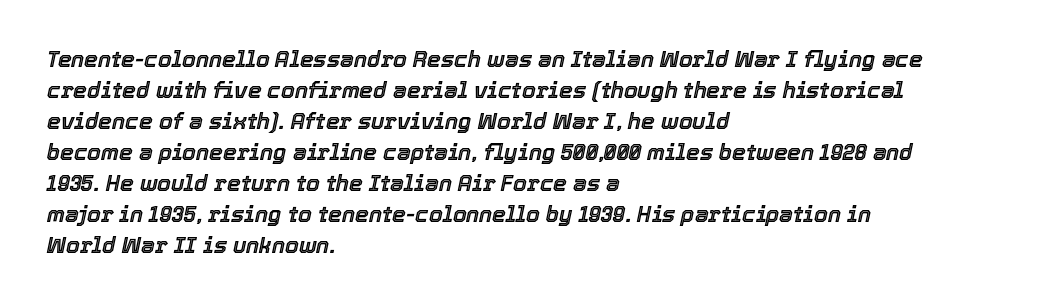
The image shows 22 px text type, italic (leaning right); set left-aligned, normal line spacing (1.41x), normal letter spacing, not underlined.
